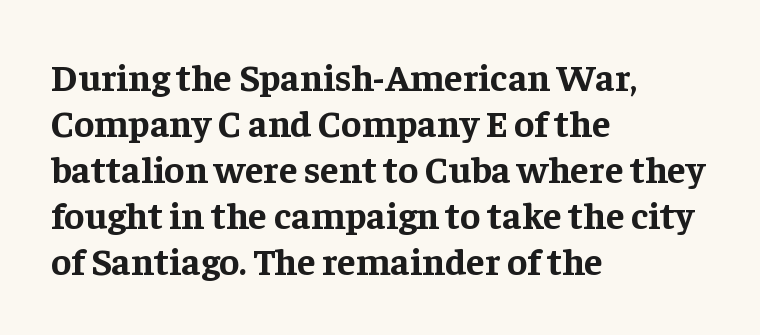
{"serif": "yes", "italic": "no", "bold": "yes", "weight": "bold", "width": "normal", "stroke_contrast": "low", "x_height": "medium", "monospaced": "no", "underline": "no", "align": "left", "line_spacing_ratio": 1.21, "letter_spacing": "normal", "letter_spacing_em": 0.0, "glyph_px": 38}
